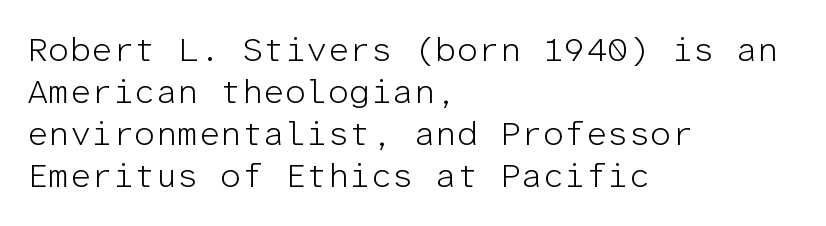
Each line starts at the same left margin while the right side varies. The typesetting does not lean heavy: it is not bold. Look at the bottom of the vertical strokes: they stop flat, with no serifs. Think of a typewriter: that constant character pitch is what you see here. Unmarked baselines from the first word to the last. Italic? Not at all — the glyphs are vertical.
